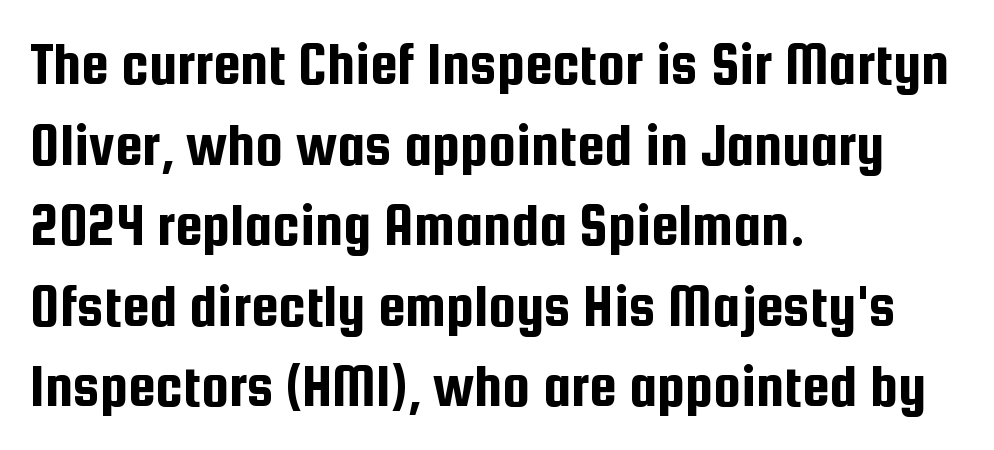
The image shows 62 px condensed sans-serif type, upright; set left-aligned, normal line spacing (1.3x), normal letter spacing, not underlined; low stroke contrast and a medium x-height.
